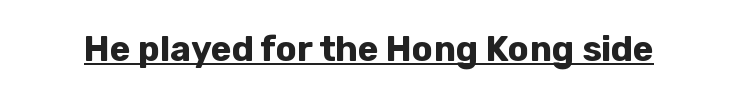
{"serif": "no", "italic": "no", "bold": "yes", "weight": "bold", "width": "normal", "stroke_contrast": "low", "x_height": "medium", "monospaced": "no", "underline": "yes", "letter_spacing": "normal", "letter_spacing_em": 0.0, "glyph_px": 35}
